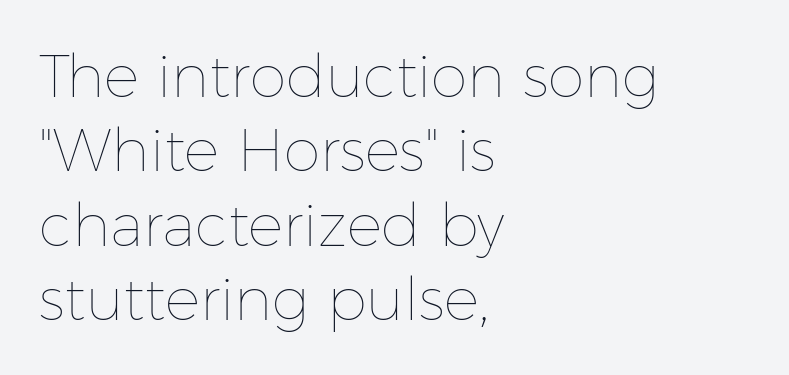
Q: Is the text bold? A: No.
Q: Is the text italic (slanted)? A: No, it is upright.
Q: Is the text underlined? A: No.
Q: How is the paragraph aligned? A: Left-aligned.
Q: Is the spacing between letters normal or unusually wide? A: Normal.
Q: Is the spacing between lines tight, normal or loose? A: Normal.
Q: Width (condensed, normal, or wide)? A: Normal.
Q: Stroke contrast? A: Low.
Q: x-height? A: Medium.
Q: Monospaced? A: No.
